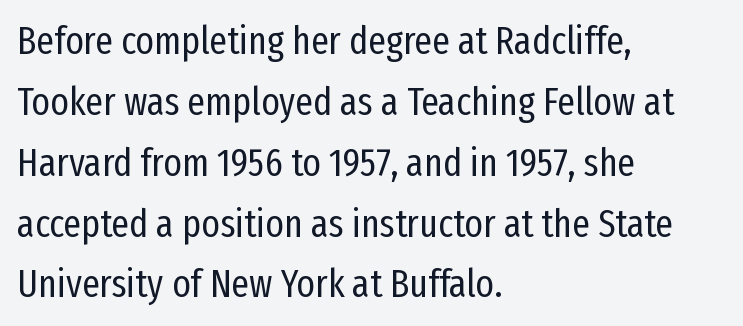
Q: Is the text bold? A: No.
Q: Is the text italic (slanted)? A: No, it is upright.
Q: Is the typeface a serif or a sans-serif typeface? A: Sans-serif.
Q: Is the text underlined? A: No.
Q: How is the paragraph aligned? A: Left-aligned.
Q: Is the spacing between letters normal or unusually wide? A: Normal.
Q: Is the spacing between lines tight, normal or loose? A: Normal.
Q: Width (condensed, normal, or wide)? A: Condensed.
Q: Stroke contrast? A: Low.
Q: x-height? A: Medium.
Q: Monospaced? A: No.
